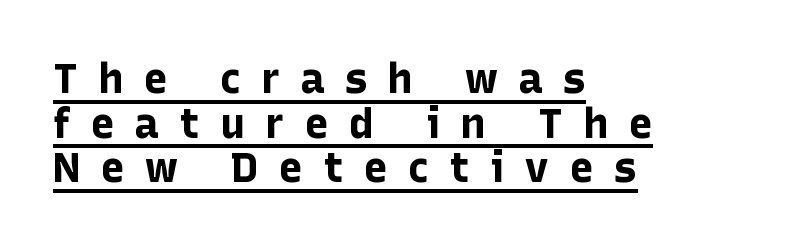
In designer terms, the underline attribute is active on this setting. Here the designer chose a conventional face with non-uniform glyph widths. Nope, no serifs anywhere on these letters. Does the weight exceed regular? Yes, all the way to bold. The letters stand upright; this is a roman face.
